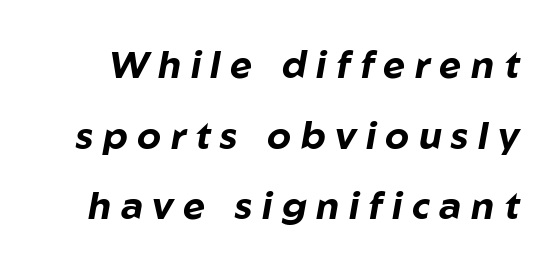
{"italic": "yes", "lean": "right", "slant_degrees": 10, "bold": "yes", "weight": "bold", "width": "normal", "stroke_contrast": "low", "x_height": "medium", "monospaced": "no", "underline": "no", "line_spacing_ratio": 1.86, "letter_spacing": "wide", "letter_spacing_em": 0.25, "glyph_px": 38}
